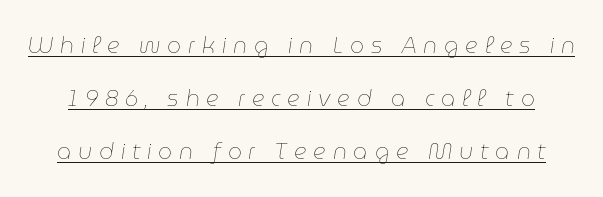
The image shows 22 px text type, italic (leaning right); set loose line spacing (2.41x), unusually wide letter spacing (+0.31 em), underlined.
